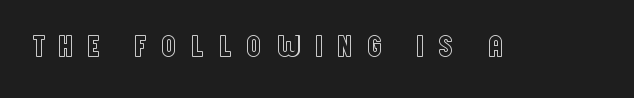
{"italic": "no", "width": "condensed", "x_height": "large", "monospaced": "no", "underline": "no", "letter_spacing": "wide", "letter_spacing_em": 0.43, "glyph_px": 31}
